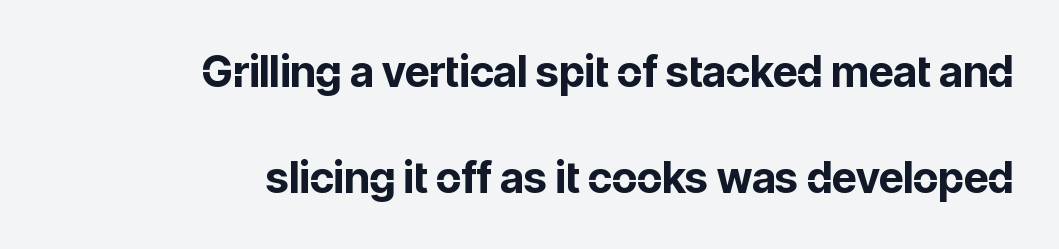
{"serif": "no", "italic": "no", "bold": "yes", "weight": "bold", "width": "normal", "stroke_contrast": "low", "x_height": "medium", "monospaced": "no", "underline": "no", "align": "right", "line_spacing": "loose", "line_spacing_ratio": 2.46, "letter_spacing": "normal", "letter_spacing_em": 0.0, "glyph_px": 43}
